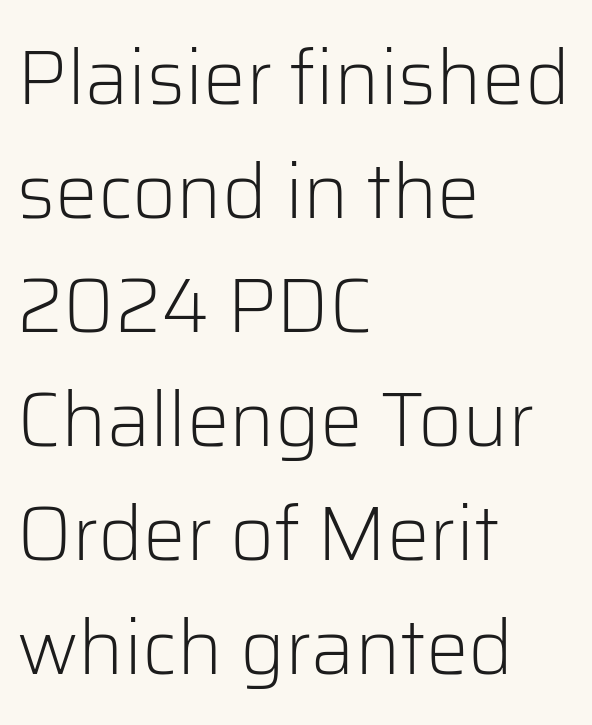
{"serif": "no", "italic": "no", "bold": "no", "weight": "light", "width": "normal", "stroke_contrast": "low", "x_height": "medium", "monospaced": "no", "underline": "no", "align": "left", "line_spacing": "normal", "line_spacing_ratio": 1.5, "letter_spacing": "normal", "letter_spacing_em": 0.0, "glyph_px": 76}
